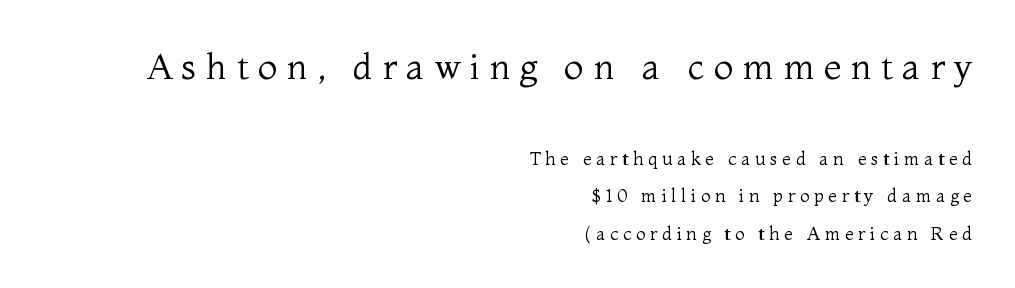
Q: Is the text bold? A: No.
Q: Is the text italic (slanted)? A: No, it is upright.
Q: Is the typeface a serif or a sans-serif typeface? A: Serif.
Q: Is the text underlined? A: No.
Q: How is the paragraph aligned? A: Right-aligned.
Q: Is the spacing between letters normal or unusually wide? A: Unusually wide.
Q: Is the spacing between lines tight, normal or loose? A: Loose.
Q: Which block of text is set in a larger size, the first (top) or the second (bottom)? A: The first (top) one.
Q: Width (condensed, normal, or wide)? A: Normal.
Q: Stroke contrast? A: Medium.
Q: x-height? A: Medium.
Q: Monospaced? A: No.
